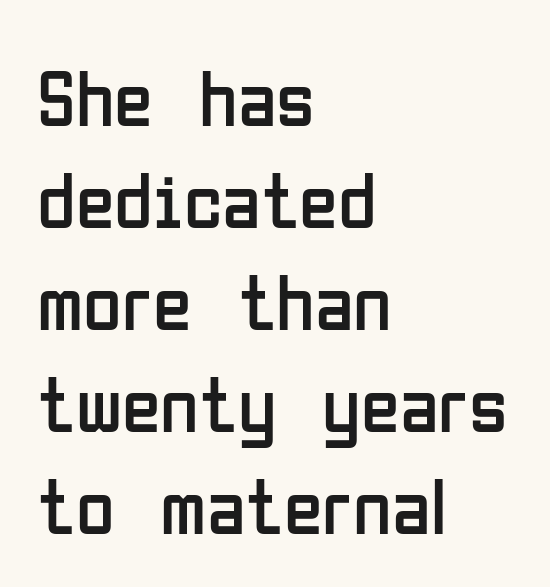
{"serif": "no", "italic": "no", "bold": "no", "weight": "regular", "width": "condensed", "stroke_contrast": "low", "x_height": "medium", "monospaced": "no", "underline": "no", "align": "left", "line_spacing": "normal", "line_spacing_ratio": 1.29, "letter_spacing": "normal", "letter_spacing_em": 0.0, "glyph_px": 79}
